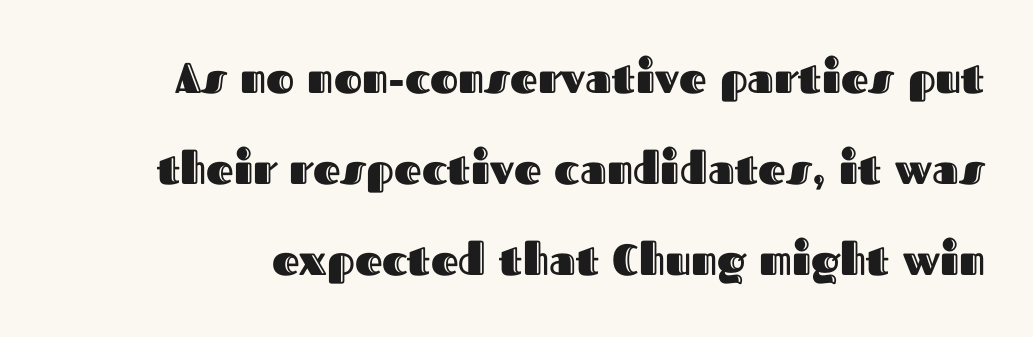
{"italic": "no", "width": "normal", "x_height": "medium", "monospaced": "no", "underline": "no", "line_spacing": "loose", "line_spacing_ratio": 2.12, "letter_spacing": "normal", "letter_spacing_em": 0.0, "glyph_px": 43}
